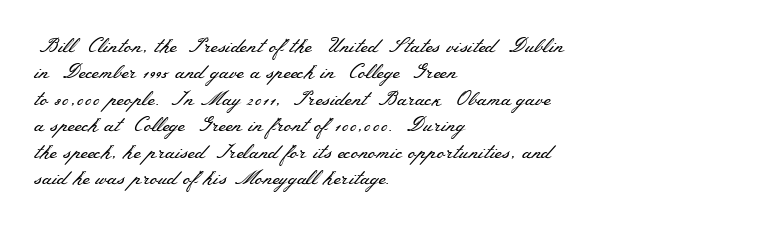
The image shows 20 px text type; set left-aligned, normal line spacing (1.32x), normal letter spacing, not underlined.
